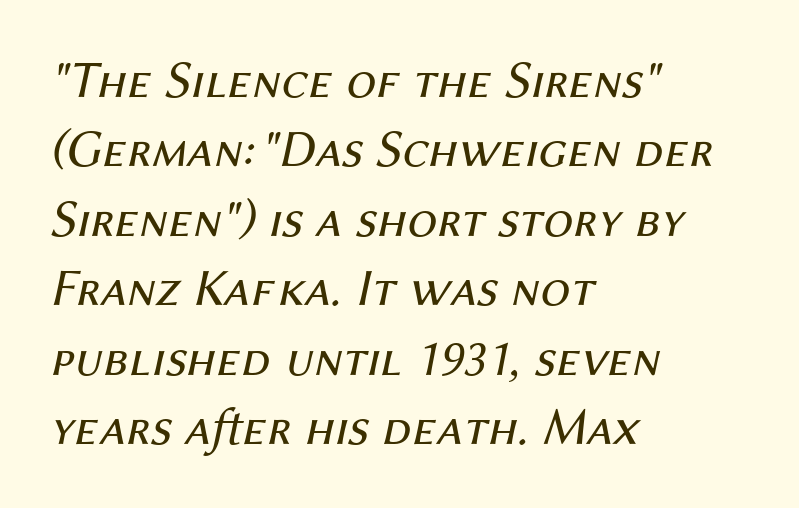
You could not count columns in this text — the font is proportionally spaced. What's the leading like? Ordinary, nothing unusual. Line starts are locked; line ends wander. The strokes are not fattened; the text isn't bold. You could call the tracking neutral — neither tight nor loose.
